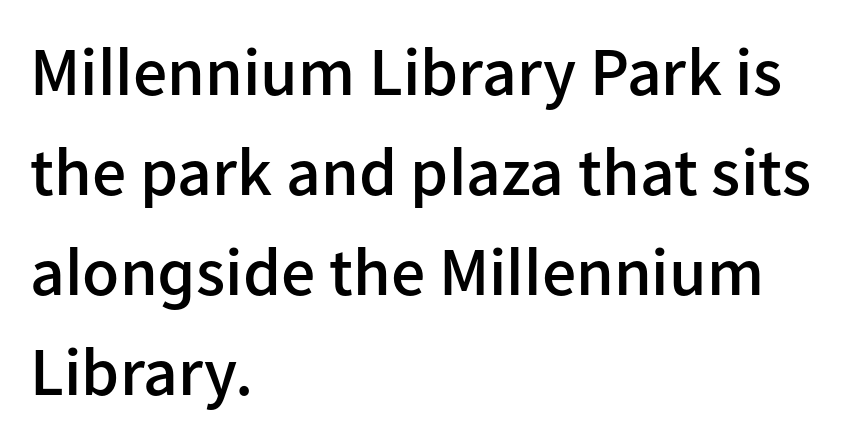
{"serif": "no", "italic": "no", "bold": "semi", "weight": "semibold", "width": "normal", "stroke_contrast": "low", "x_height": "medium", "monospaced": "no", "underline": "no", "align": "left", "line_spacing": "normal", "line_spacing_ratio": 1.47, "letter_spacing": "normal", "letter_spacing_em": 0.0, "glyph_px": 68}
